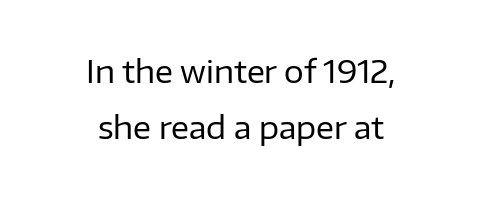
Where is the straight margin? There isn't one; the lines are centered. A typesetter would label this face a sans. The horizontal fit of the characters is conventional and even. The axis of the letterforms is exactly vertical.
